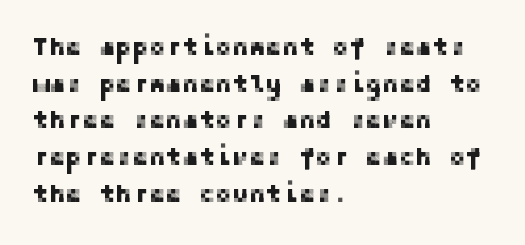
{"italic": "no", "underline": "no", "align": "left", "line_spacing": "normal", "line_spacing_ratio": 1.47, "letter_spacing": "normal", "letter_spacing_em": 0.0, "glyph_px": 25}
